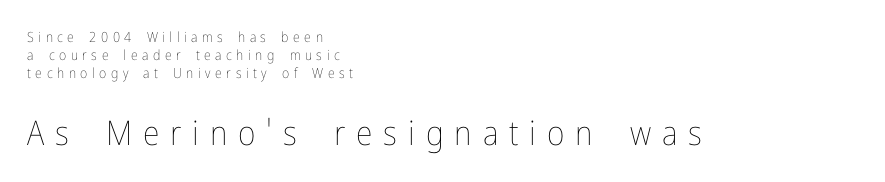
The compositor pushed each line to the left boundary. Lines of text with bare space underneath. Inter-character spacing is expanded well beyond the font's built-in metrics. Vertical stems look standard width or narrower in stroke.
